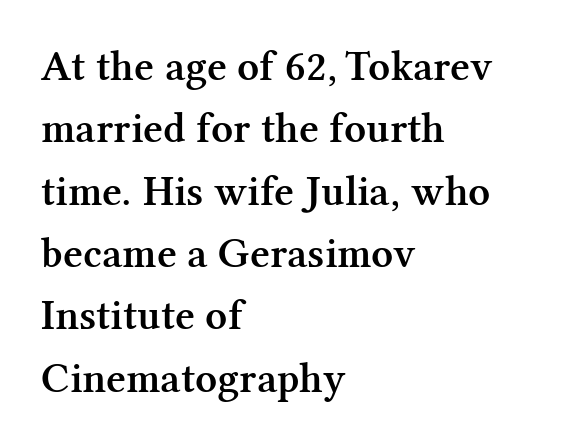
The letters are semibold — heavier than regular but short of a full bold. Observe the ordinary spacing: letters are neighbours, not strangers. Little horizontal feet cap the strokes, marking this as serif type. These lines stack with their left ends in a neat column. Normally led — the rows are evenly, conventionally spaced.
